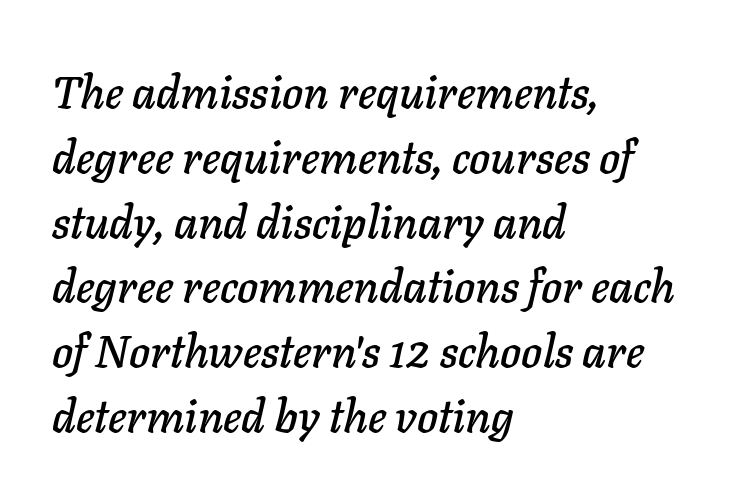
Q: Is the text italic (slanted)? A: Yes, it leans right by about 11 degrees.
Q: Is the text underlined? A: No.
Q: How is the paragraph aligned? A: Left-aligned.
Q: Is the spacing between letters normal or unusually wide? A: Normal.
Q: Is the spacing between lines tight, normal or loose? A: Normal.
Q: Width (condensed, normal, or wide)? A: Normal.
Q: Stroke contrast? A: Low.
Q: x-height? A: Medium.
Q: Monospaced? A: No.
